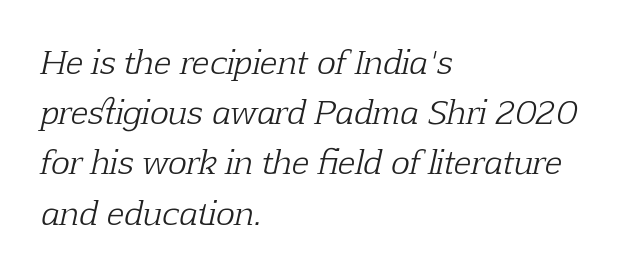
Left-aligned paragraph, ragged on the right. The space between consecutive lines is moderate. The designer went with a serif here, giving each stem small feet. Emphasis-style slanted type is in use. Bold? No — there's no thickening of the strokes.
